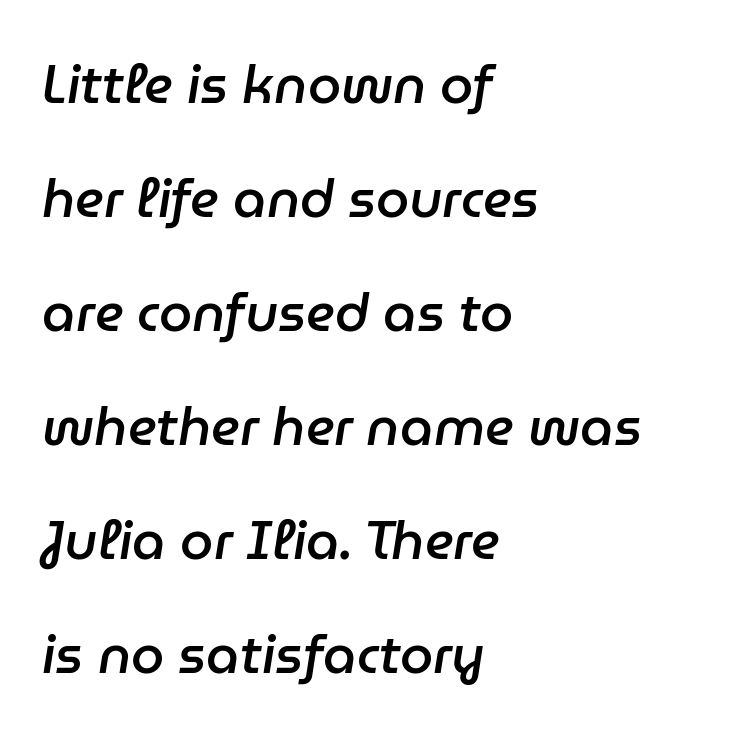
Type without underlining. Standard letterfit; no display-style spreading of the glyphs. Slant detected: the letters are inclined. I'd describe the lettering as semibold — firm but not a full bold.
